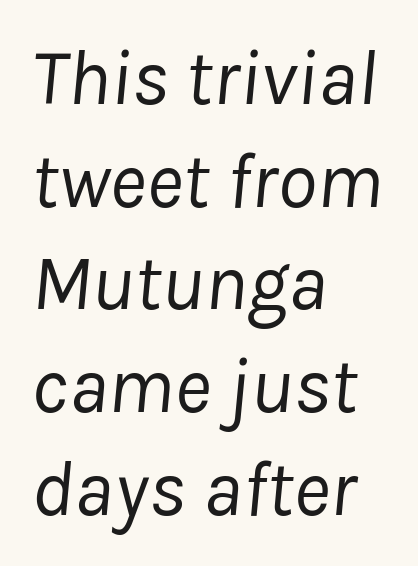
Is this a heavy cut? Hardly; it is regular or lighter. Glance below the letters and you will spot only blank space. Nothing unusual about the tracking: characters are spaced as the font intends. What's the leading like? Ordinary, nothing unusual. Is this a fixed-width face? No — the glyphs have proportional, varying widths.
